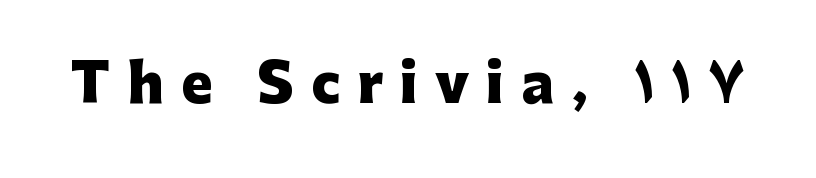
The image shows 53 px heavy sans-serif type, upright; set unusually wide letter spacing (+0.32 em), not underlined; low stroke contrast and a medium x-height.
